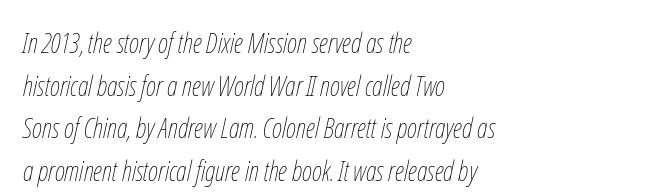
Beneath every word, the page is bare. Looks like regular typesetting: each glyph gets only the width it needs. The rows are spaced the way most documents space them. The glyphs look as if they've been sheared to an angle. No heavy texture on the line: the type isn't bold.
